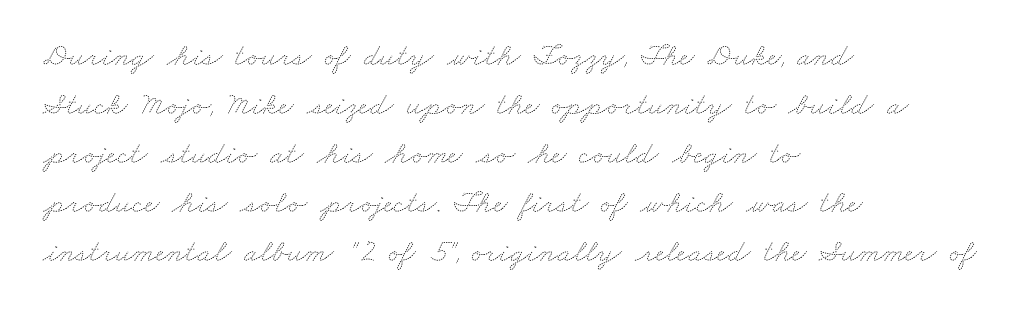
{"bold": "no", "weight": "thin", "width": "wide", "stroke_contrast": "medium", "x_height": "small", "monospaced": "no", "underline": "no", "align": "left", "line_spacing": "normal", "line_spacing_ratio": 1.53, "letter_spacing": "normal", "letter_spacing_em": 0.0, "glyph_px": 32}
